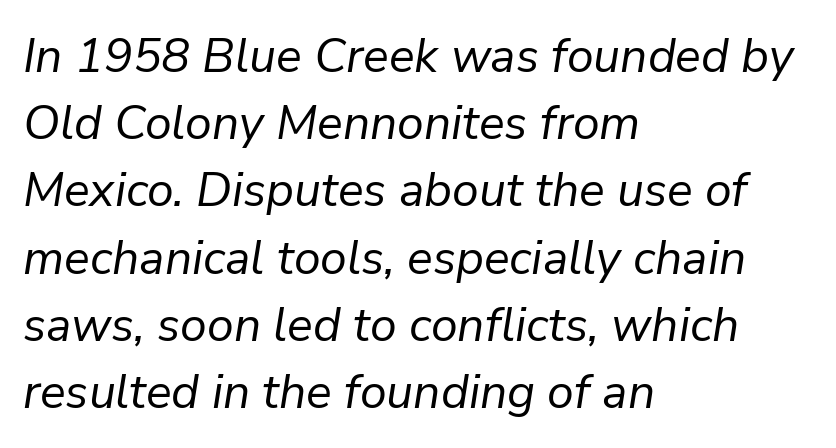
{"italic": "yes", "lean": "right", "slant_degrees": 9, "bold": "no", "weight": "regular", "width": "normal", "stroke_contrast": "low", "x_height": "medium", "monospaced": "no", "underline": "no", "align": "left", "line_spacing": "normal", "line_spacing_ratio": 1.4, "letter_spacing": "normal", "letter_spacing_em": 0.0, "glyph_px": 48}
